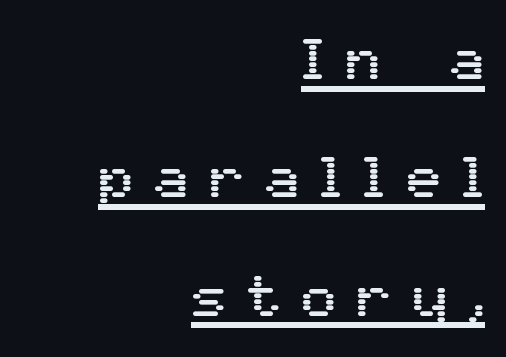
{"serif": "no", "italic": "no", "width": "normal", "stroke_contrast": "medium", "x_height": "medium", "monospaced": "no", "underline": "yes", "align": "right", "line_spacing": "loose", "line_spacing_ratio": 2.04, "letter_spacing": "wide", "letter_spacing_em": 0.35, "glyph_px": 58}
